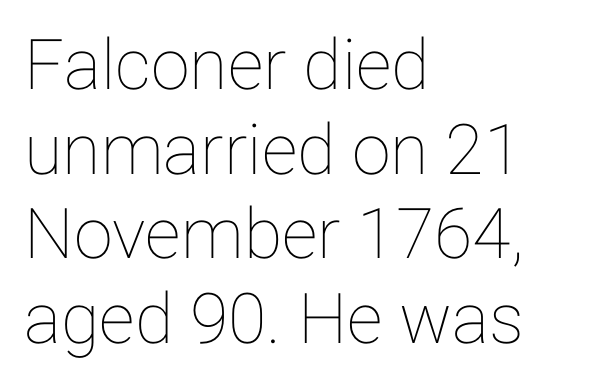
{"italic": "no", "width": "normal", "stroke_contrast": "low", "x_height": "medium", "monospaced": "no", "underline": "no", "align": "left", "line_spacing_ratio": 1.21, "letter_spacing": "normal", "letter_spacing_em": 0.0, "glyph_px": 70}
